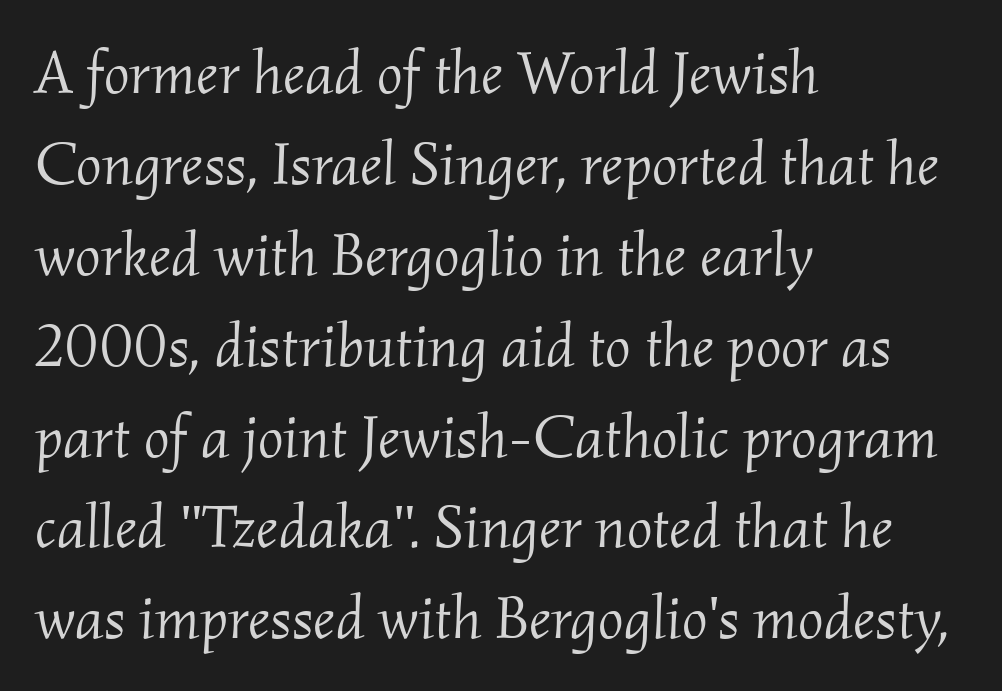
The image shows 61 px light serif type, italic (leaning right); set left-aligned, normal line spacing (1.49x), normal letter spacing, not underlined; medium stroke contrast and a small x-height.
